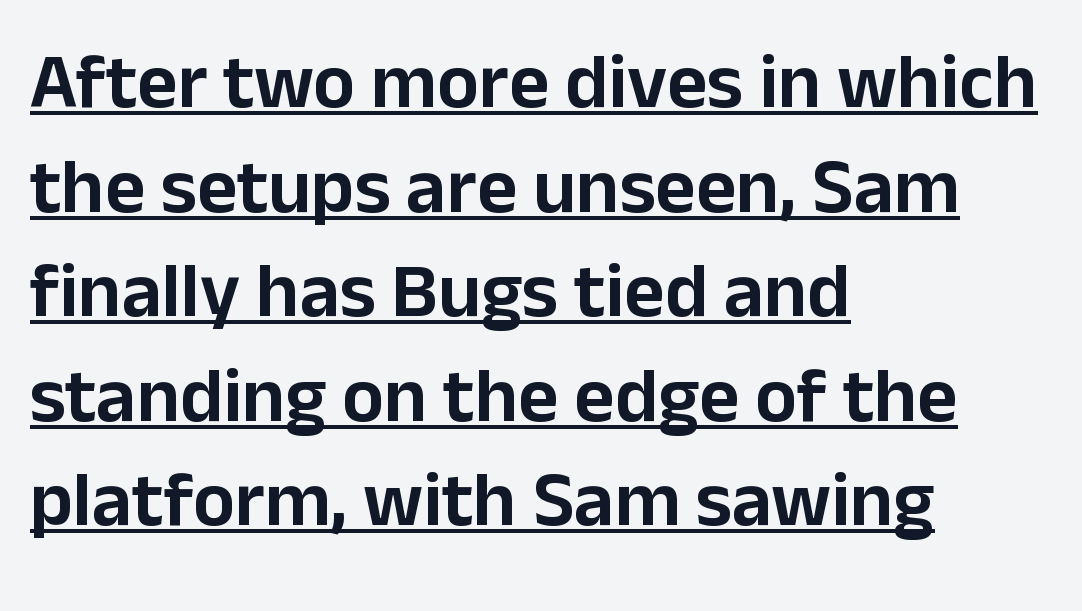
{"serif": "no", "italic": "no", "width": "normal", "stroke_contrast": "low", "x_height": "medium", "monospaced": "no", "underline": "yes", "align": "left", "line_spacing": "normal", "line_spacing_ratio": 1.34, "letter_spacing": "normal", "letter_spacing_em": 0.0, "glyph_px": 78}
